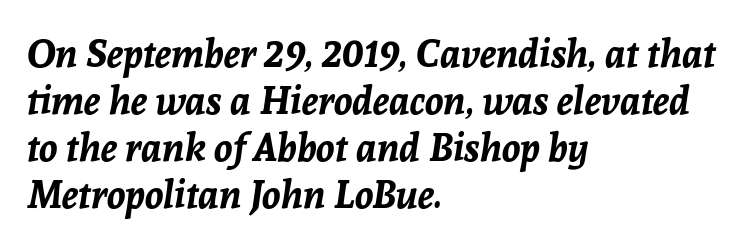
The image shows 38 px bold type, italic (leaning right); set left-aligned, line spacing 1.24x, normal letter spacing, not underlined; low stroke contrast and a medium x-height.
